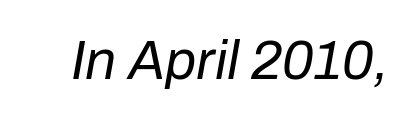
{"italic": "yes", "lean": "right", "slant_degrees": 10, "bold": "no", "weight": "regular", "width": "normal", "stroke_contrast": "low", "x_height": "medium", "monospaced": "no", "underline": "no", "letter_spacing": "normal", "letter_spacing_em": 0.0, "glyph_px": 55}
